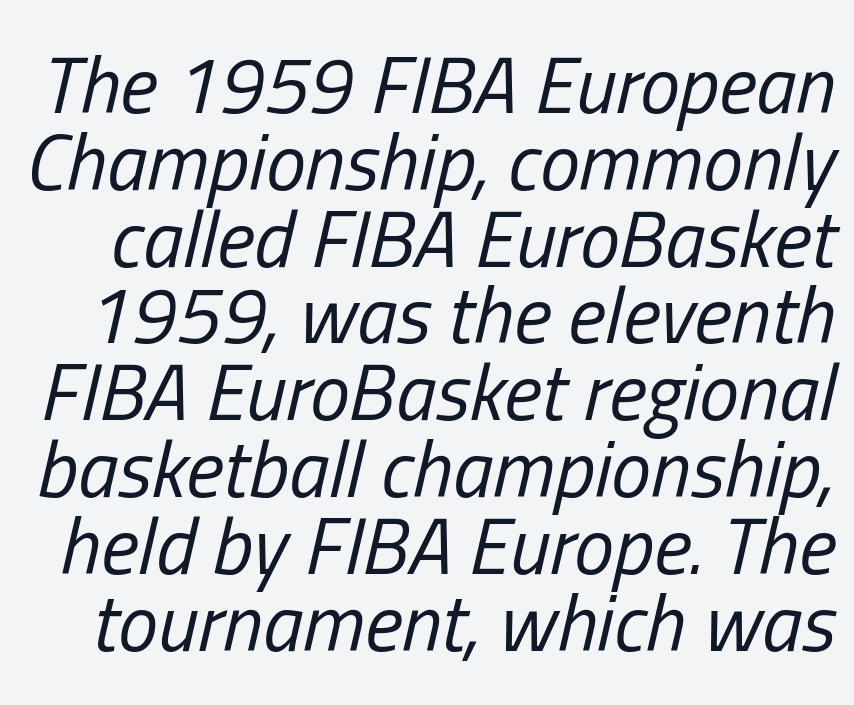
The image shows 80 px regular-weight, condensed type, italic (leaning right); set tight line spacing (0.96x), normal letter spacing, not underlined; low stroke contrast and a medium x-height.
